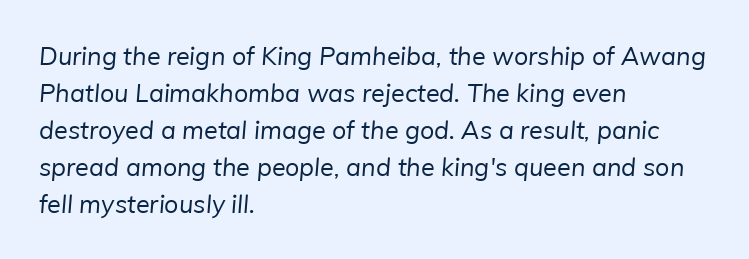
The image shows 25 px text type; set left-aligned, normal line spacing (1.48x), normal letter spacing, not underlined.
